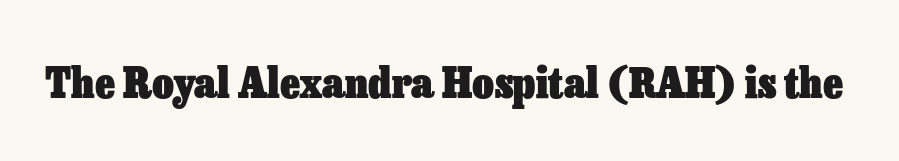
The letters are bold, with thick, heavy strokes. The baseline area is clear. Here the glyphs are tracked normally, forming tight word shapes. It's the straight-up-and-down kind of type. The rendering uses natural spacing where letterforms have individual widths.
